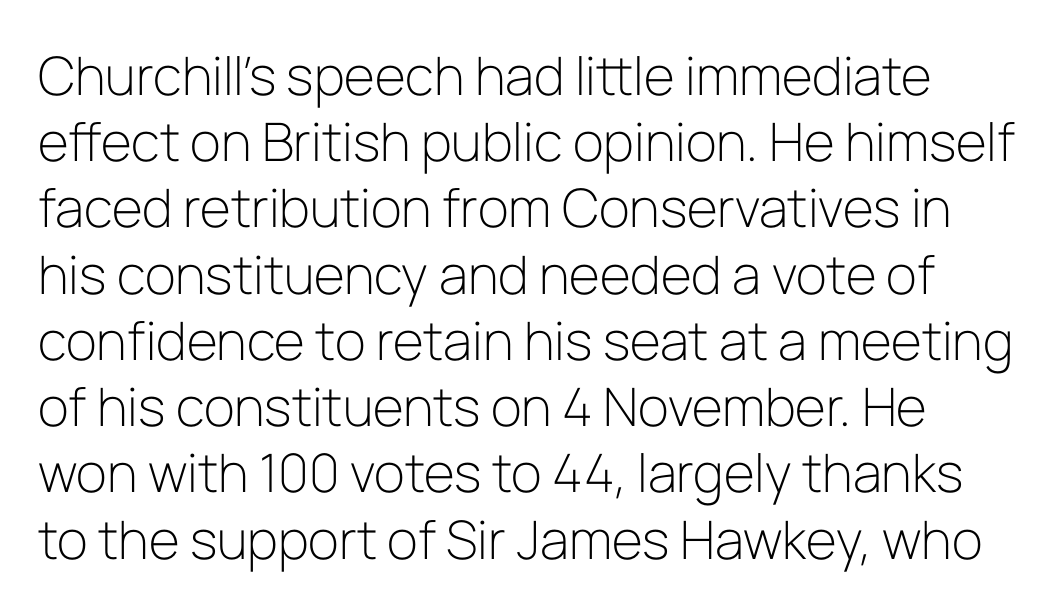
{"serif": "no", "italic": "no", "bold": "no", "weight": "light", "width": "normal", "stroke_contrast": "low", "x_height": "medium", "monospaced": "no", "underline": "no", "line_spacing": "normal", "line_spacing_ratio": 1.25, "letter_spacing": "normal", "letter_spacing_em": 0.0, "glyph_px": 53}
